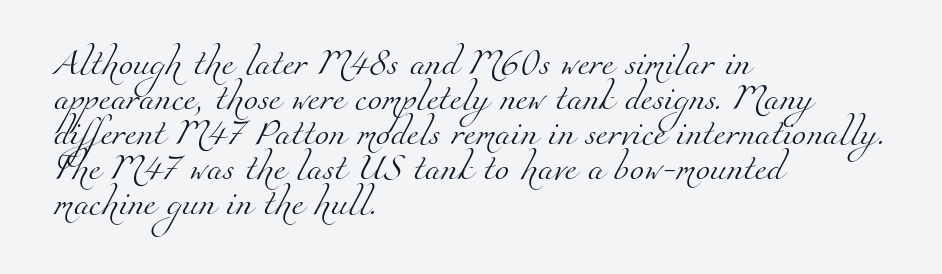
The image shows 26 px text type; set left-aligned, normal line spacing (1.35x), normal letter spacing, not underlined.
